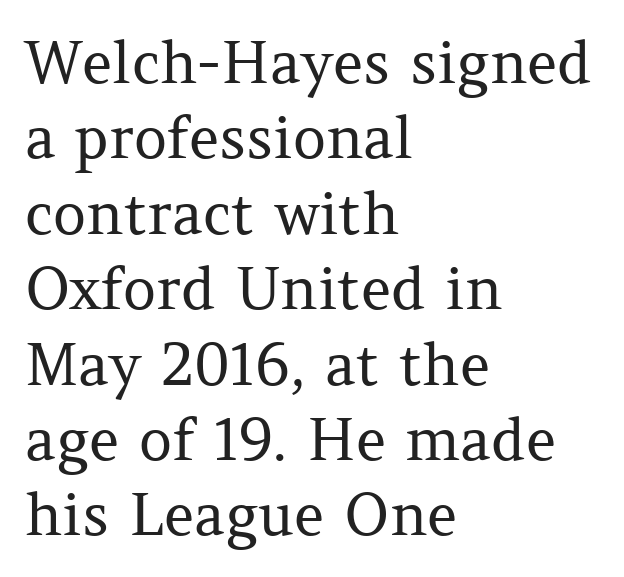
The image shows 58 px regular-weight serif type, upright; set left-aligned, normal line spacing (1.3x), normal letter spacing, not underlined; medium stroke contrast and a medium x-height.
